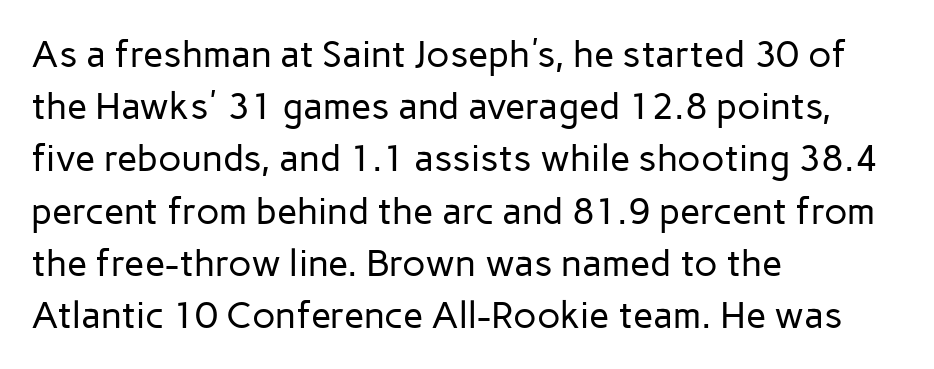
Q: Is the text bold? A: No.
Q: Is the text italic (slanted)? A: No, it is upright.
Q: Is the typeface a serif or a sans-serif typeface? A: Sans-serif.
Q: Is the text underlined? A: No.
Q: How is the paragraph aligned? A: Left-aligned.
Q: Is the spacing between letters normal or unusually wide? A: Normal.
Q: Is the spacing between lines tight, normal or loose? A: Normal.
Q: Width (condensed, normal, or wide)? A: Normal.
Q: Stroke contrast? A: Low.
Q: x-height? A: Medium.
Q: Monospaced? A: No.
